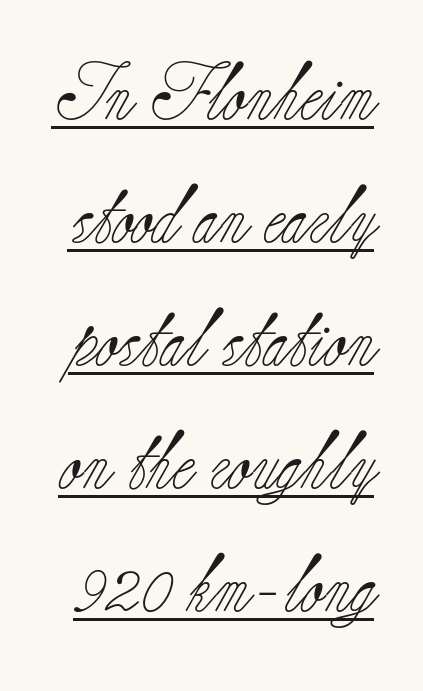
Q: Is the text bold? A: No.
Q: Is the text italic (slanted)? A: Yes.
Q: Is the typeface a serif or a sans-serif typeface? A: Serif.
Q: Is the text underlined? A: Yes.
Q: Is the spacing between letters normal or unusually wide? A: Normal.
Q: Is the spacing between lines tight, normal or loose? A: Loose.
Q: Width (condensed, normal, or wide)? A: Normal.
Q: Stroke contrast? A: Low.
Q: x-height? A: Small.
Q: Monospaced? A: No.
